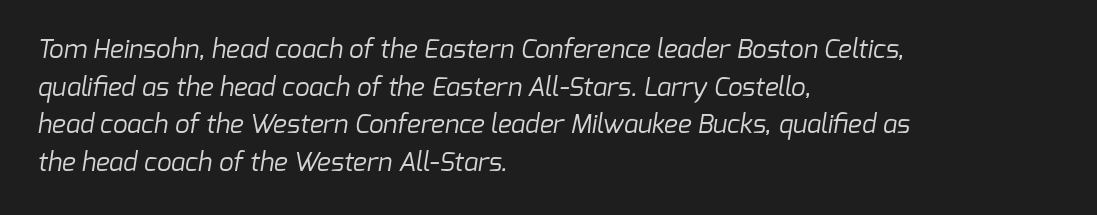
{"bold": "no", "underline": "no", "align": "left", "line_spacing": "normal", "line_spacing_ratio": 1.45, "letter_spacing": "normal", "letter_spacing_em": 0.0, "glyph_px": 26}
